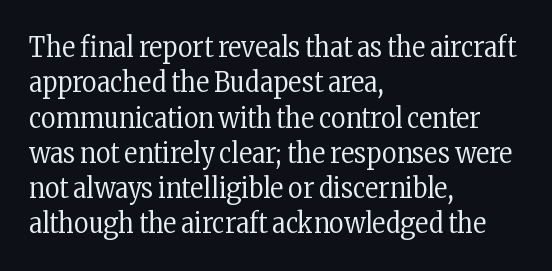
Q: Is the text bold? A: No.
Q: Is the text italic (slanted)? A: No, it is upright.
Q: Is the typeface a serif or a sans-serif typeface? A: Serif.
Q: Is the text underlined? A: No.
Q: How is the paragraph aligned? A: Left-aligned.
Q: Is the spacing between letters normal or unusually wide? A: Normal.
Q: Is the spacing between lines tight, normal or loose? A: Normal.
Q: Width (condensed, normal, or wide)? A: Condensed.
Q: Stroke contrast? A: Low.
Q: x-height? A: Medium.
Q: Monospaced? A: No.
